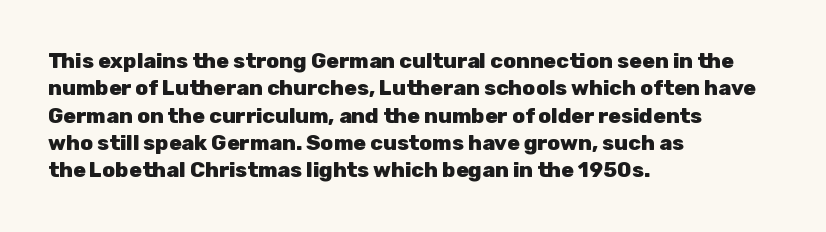
The rendering anchors every line to the left-hand side. This is the regular roman posture of the typeface. A normal amount of white space separates one row of letters from the next. The face used here is rendered with its standard letterfit. A clean baseline with only descenders dipping below it. The sample has been set heavy, in full bold.
